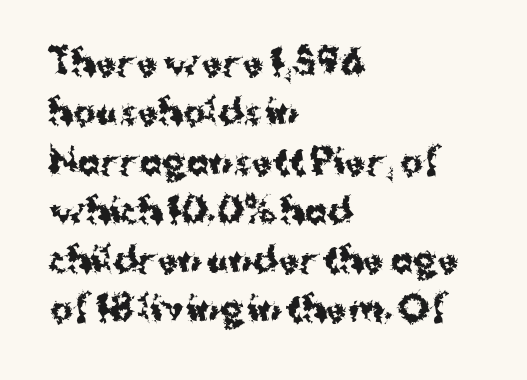
Q: Is the text bold? A: Yes.
Q: Is the text italic (slanted)? A: No, it is upright.
Q: Is the typeface a serif or a sans-serif typeface? A: Sans-serif.
Q: Is the text underlined? A: No.
Q: How is the paragraph aligned? A: Left-aligned.
Q: Is the spacing between letters normal or unusually wide? A: Normal.
Q: Is the spacing between lines tight, normal or loose? A: Normal.
Q: Width (condensed, normal, or wide)? A: Normal.
Q: Stroke contrast? A: Medium.
Q: x-height? A: Medium.
Q: Monospaced? A: No.
